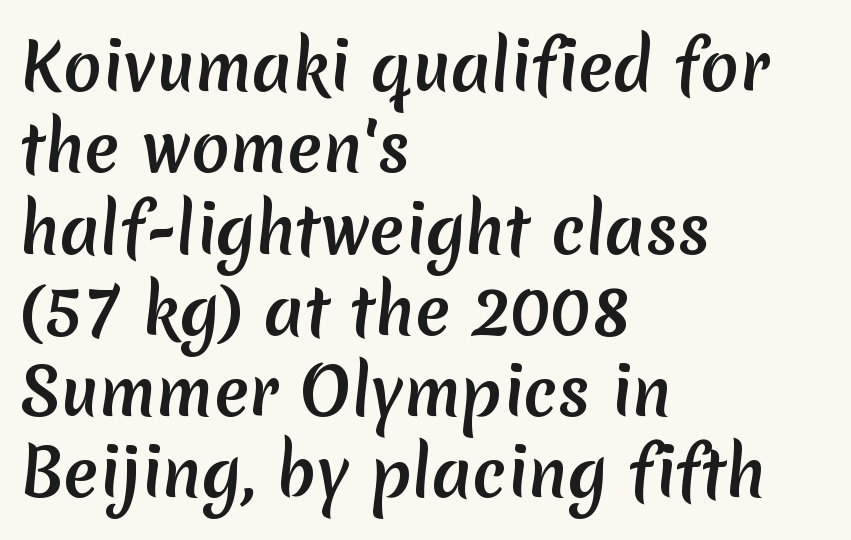
The image shows 64 px sans-serif type; set left-aligned, normal line spacing (1.27x), normal letter spacing, not underlined; medium stroke contrast and a medium x-height.
